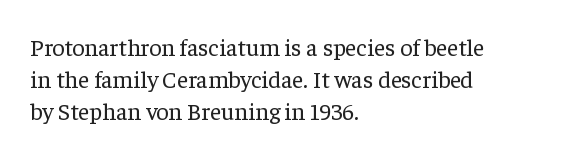
{"italic": "no", "bold": "no", "underline": "no", "align": "left", "line_spacing": "normal", "line_spacing_ratio": 1.33, "letter_spacing": "normal", "letter_spacing_em": 0.0, "glyph_px": 24}
